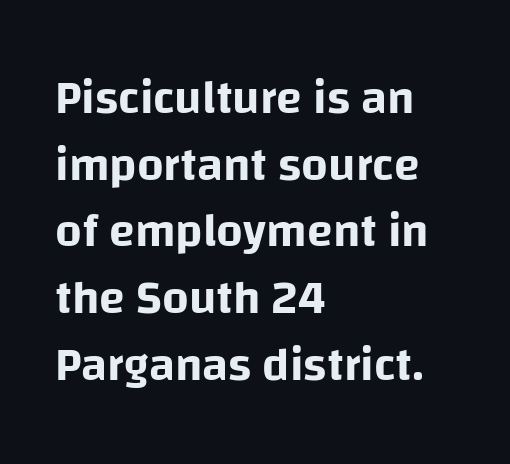
Q: Is the text italic (slanted)? A: No, it is upright.
Q: Is the typeface a serif or a sans-serif typeface? A: Sans-serif.
Q: Is the text underlined? A: No.
Q: How is the paragraph aligned? A: Left-aligned.
Q: Is the spacing between letters normal or unusually wide? A: Normal.
Q: Is the spacing between lines tight, normal or loose? A: Normal.
Q: Width (condensed, normal, or wide)? A: Normal.
Q: Stroke contrast? A: Low.
Q: x-height? A: Large.
Q: Monospaced? A: No.
